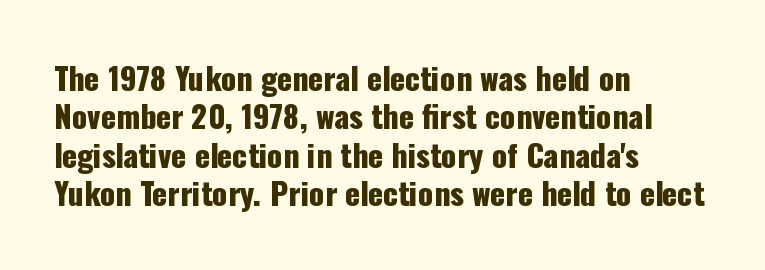
{"serif": "no", "italic": "no", "width": "condensed", "stroke_contrast": "low", "x_height": "medium", "monospaced": "no", "underline": "no", "align": "left", "line_spacing_ratio": 1.24, "letter_spacing": "normal", "letter_spacing_em": 0.0, "glyph_px": 31}
